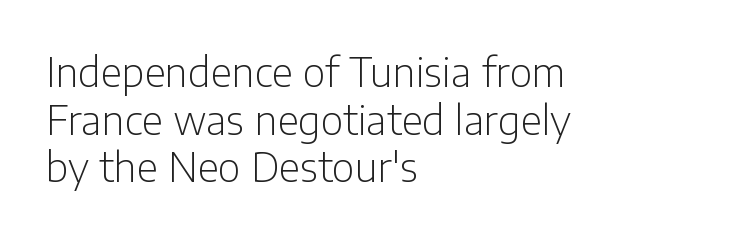
The image shows 39 px light sans-serif type, upright; set left-aligned, line spacing 1.22x, normal letter spacing, not underlined; low stroke contrast and a medium x-height.
